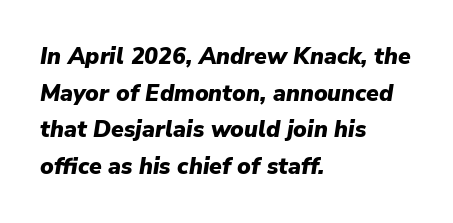
Q: Is the text bold? A: Yes.
Q: Is the text italic (slanted)? A: Yes, it leans right by about 9 degrees.
Q: Is the text underlined? A: No.
Q: How is the paragraph aligned? A: Left-aligned.
Q: Is the spacing between letters normal or unusually wide? A: Normal.
Q: Is the spacing between lines tight, normal or loose? A: Normal.
